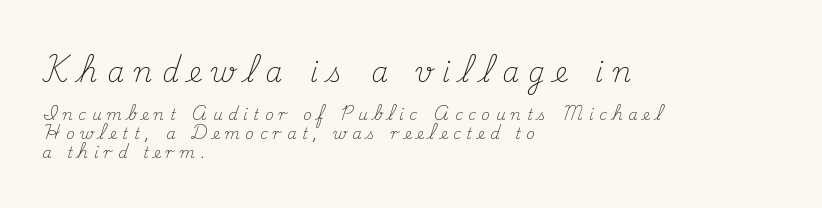
The image shows 27 px text type; set left-aligned, normal line spacing (1.27x), unusually wide letter spacing (+0.37 em), not underlined; the first (top) block is 1.8x larger.
